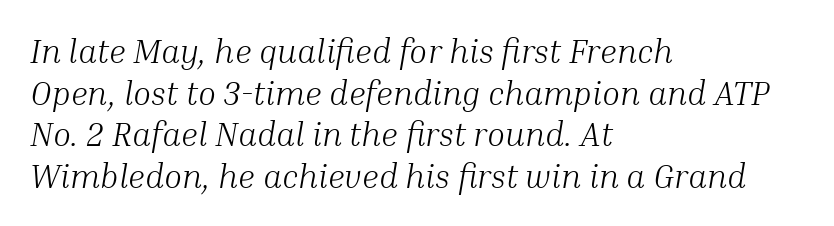
Check the space under the baseline: it is left empty. The cut favours lightness, reaching ordinary text weight at its darkest. What kind of face is this? One with serifs. Spacing verdict: proportional, widths tailored to each character. A typesetter would call this leading conventional body-copy spacing. Teacher's note: observe the even left margin — that is flush-left alignment.
